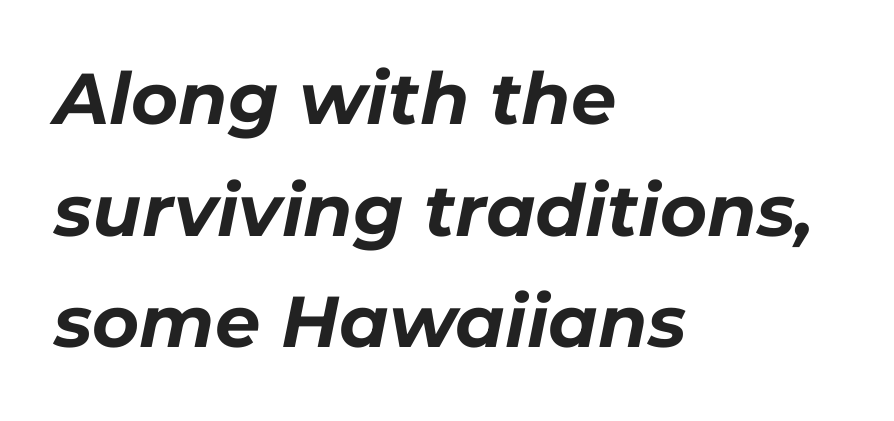
{"italic": "yes", "lean": "right", "slant_degrees": 11, "bold": "yes", "weight": "bold", "width": "normal", "stroke_contrast": "low", "x_height": "medium", "monospaced": "no", "underline": "no", "align": "left", "line_spacing": "normal", "line_spacing_ratio": 1.55, "letter_spacing": "normal", "letter_spacing_em": 0.0, "glyph_px": 72}
